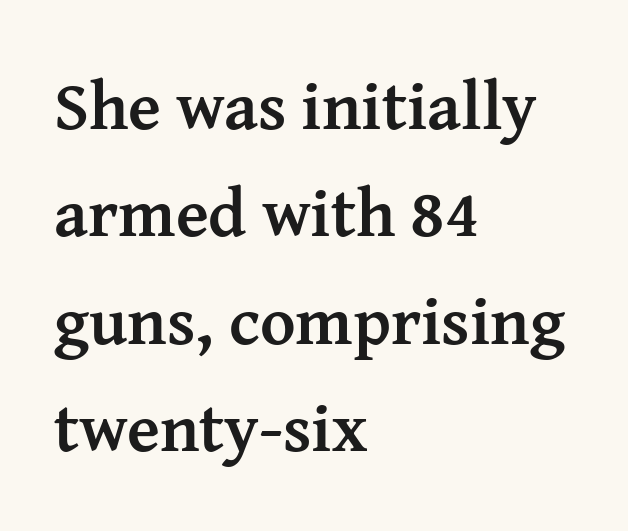
Q: Is the text bold? A: Yes.
Q: Is the text italic (slanted)? A: No, it is upright.
Q: Is the typeface a serif or a sans-serif typeface? A: Serif.
Q: Is the text underlined? A: No.
Q: How is the paragraph aligned? A: Left-aligned.
Q: Is the spacing between letters normal or unusually wide? A: Normal.
Q: Is the spacing between lines tight, normal or loose? A: Normal.
Q: Width (condensed, normal, or wide)? A: Normal.
Q: Stroke contrast? A: Medium.
Q: x-height? A: Medium.
Q: Monospaced? A: No.
